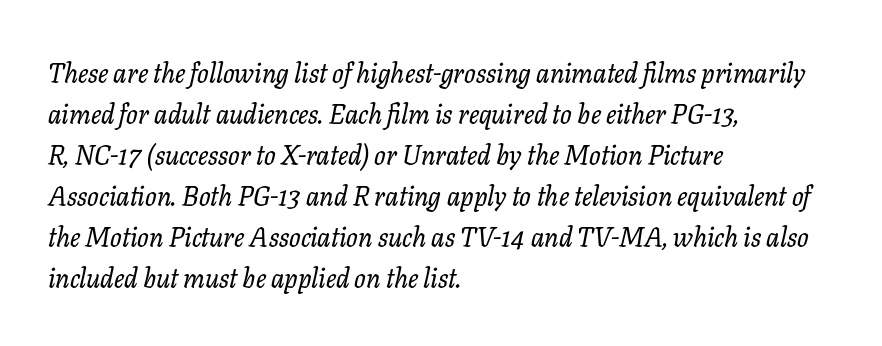
Q: Is the text italic (slanted)? A: Yes, it leans right by about 11 degrees.
Q: Is the text underlined? A: No.
Q: How is the paragraph aligned? A: Left-aligned.
Q: Is the spacing between letters normal or unusually wide? A: Normal.
Q: Is the spacing between lines tight, normal or loose? A: Normal.
